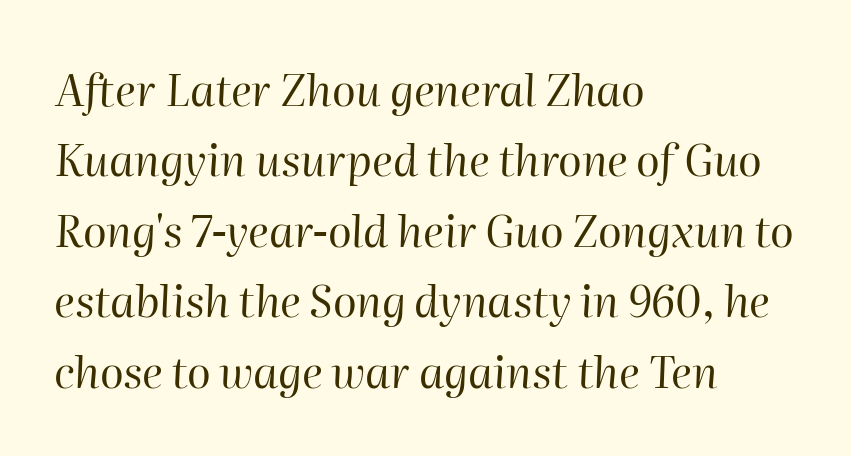
{"italic": "yes", "lean": "right", "slant_degrees": 2, "bold": "no", "weight": "regular", "width": "normal", "stroke_contrast": "high", "x_height": "medium", "monospaced": "no", "underline": "no", "align": "left", "line_spacing": "normal", "line_spacing_ratio": 1.6, "letter_spacing": "normal", "letter_spacing_em": 0.0, "glyph_px": 44}
